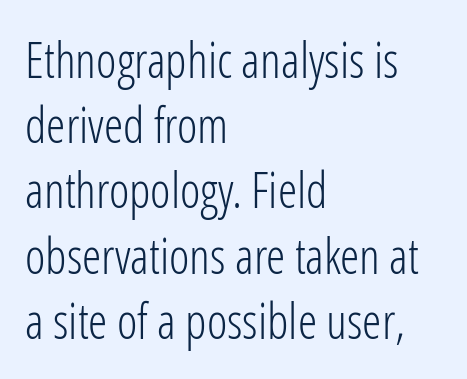
Q: Is the text bold? A: No.
Q: Is the text italic (slanted)? A: No, it is upright.
Q: Is the typeface a serif or a sans-serif typeface? A: Sans-serif.
Q: Is the text underlined? A: No.
Q: How is the paragraph aligned? A: Left-aligned.
Q: Is the spacing between letters normal or unusually wide? A: Normal.
Q: Is the spacing between lines tight, normal or loose? A: Normal.
Q: Width (condensed, normal, or wide)? A: Condensed.
Q: Stroke contrast? A: Low.
Q: x-height? A: Medium.
Q: Monospaced? A: No.
